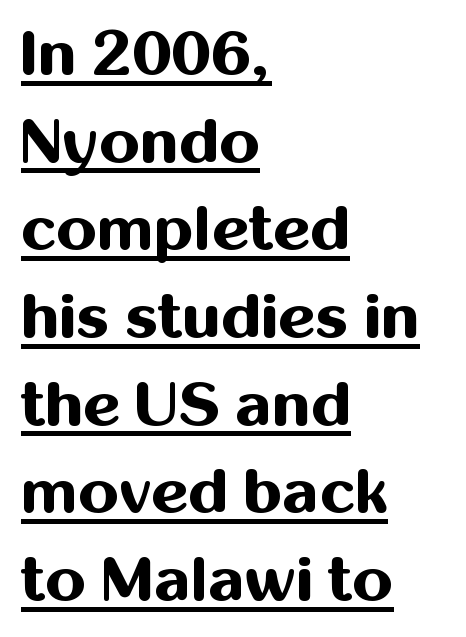
Look at the tracking — it's just the regular setting, nothing added. If you measured baseline to baseline, you'd find a middling distance. Is the block centered? No — it sits flush against the left margin. The type family on display is of the sans-serif kind. The face used here is proportionally spaced, like ordinary book or web type. The specimen includes a rule beneath the text block's lines.
